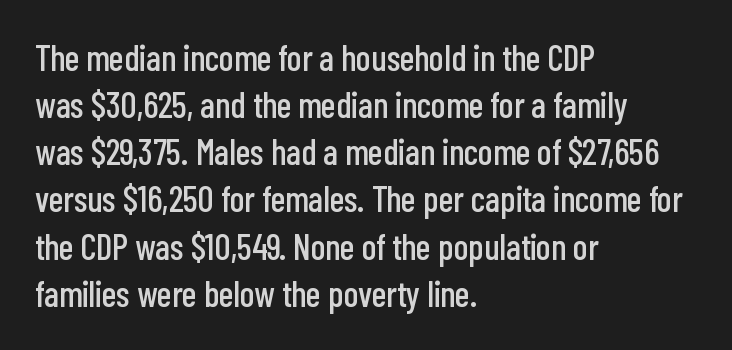
{"serif": "no", "italic": "no", "width": "condensed", "stroke_contrast": "low", "x_height": "medium", "monospaced": "no", "underline": "no", "align": "left", "line_spacing": "normal", "line_spacing_ratio": 1.31, "letter_spacing": "normal", "letter_spacing_em": 0.0, "glyph_px": 36}
